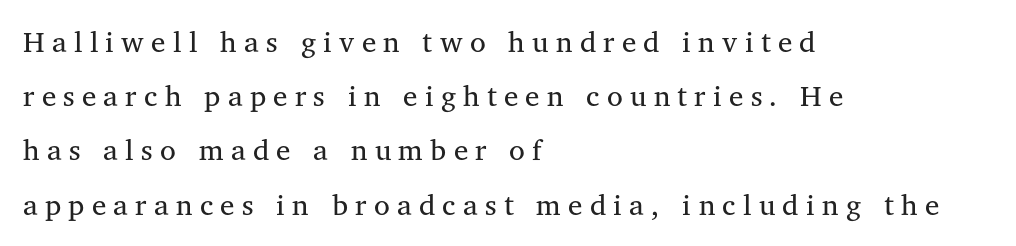
Ink coverage per letter is moderate at most. You could not count columns in this text — the font is proportionally spaced. Descender tails drop into unmarked territory. The line texture is sparse and dotted thanks to wide tracking. The axis of the letterforms is exactly vertical.
